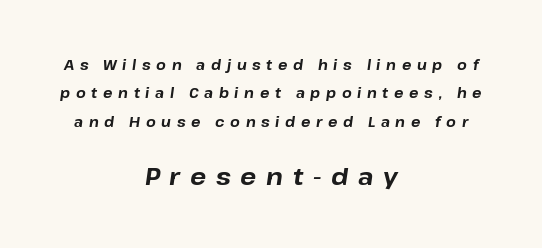
{"italic": "yes", "lean": "right", "slant_degrees": 8, "bold": "yes", "underline": "no", "align": "center", "line_spacing": "loose", "line_spacing_ratio": 2.02, "letter_spacing": "wide", "letter_spacing_em": 0.4, "larger_block": "second", "size_ratio": 1.71, "glyph_px": 24}
